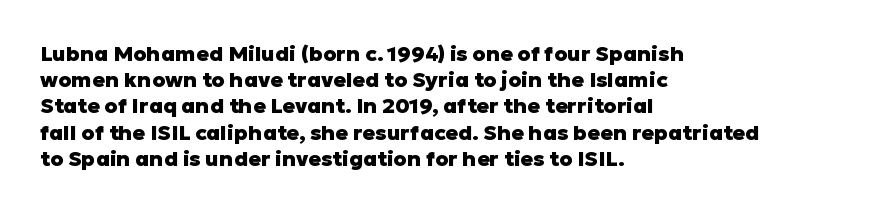
{"italic": "no", "bold": "yes", "underline": "no", "align": "left", "line_spacing": "normal", "line_spacing_ratio": 1.25, "letter_spacing": "normal", "letter_spacing_em": 0.0, "glyph_px": 21}
